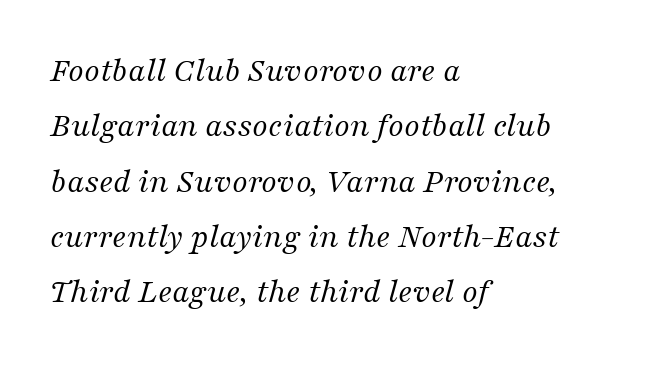
The image shows 35 px regular-weight serif type, italic (leaning right); set left-aligned, normal line spacing (1.58x), normal letter spacing, not underlined; medium stroke contrast and a medium x-height.
